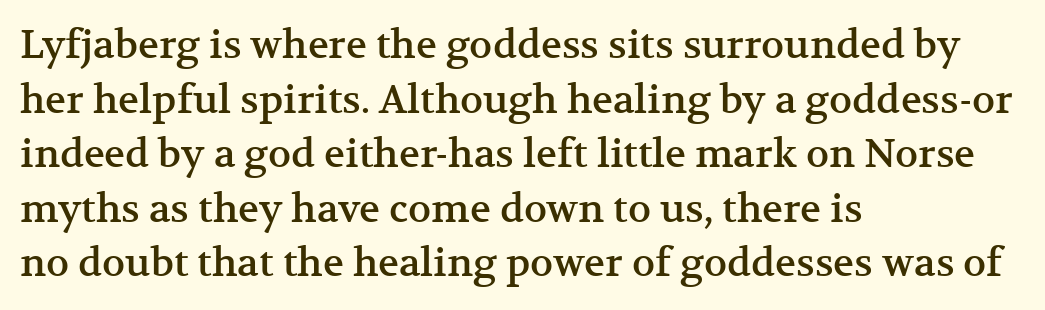
The image shows 39 px serif type, upright; set left-aligned, normal line spacing (1.4x), normal letter spacing, not underlined; medium stroke contrast and a medium x-height.
